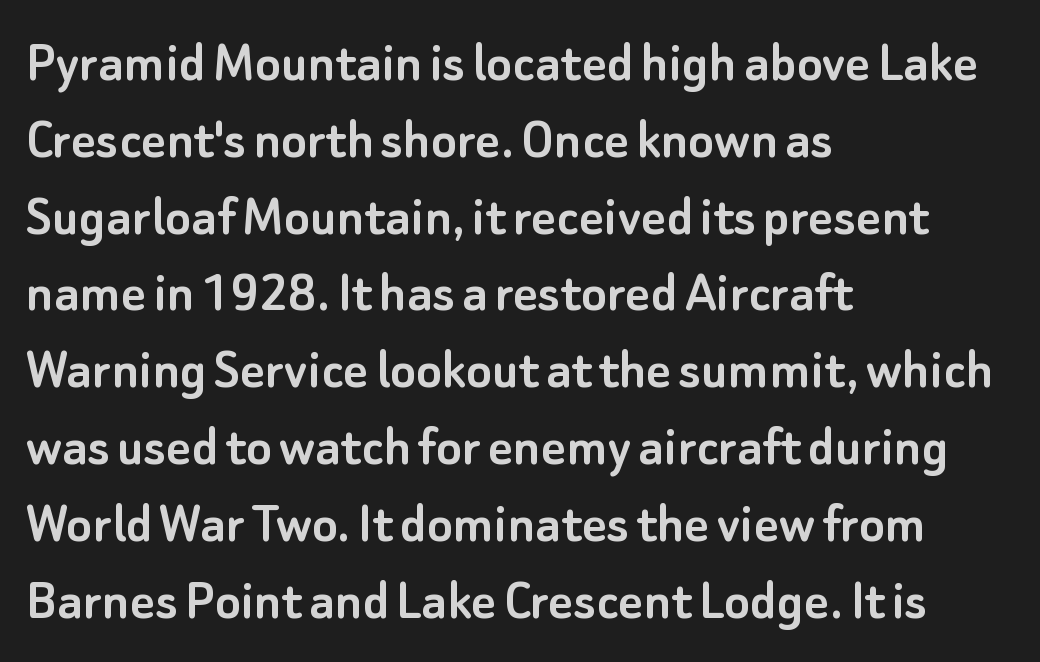
No extra tracking has been applied to these lines. Vertical strokes here are truly vertical. Character widths vary here, with narrow letters taking less room than wide ones. Descender tails drop into unmarked territory. Where is the straight margin? On the left. The glyphs in this specimen are sans serif.
